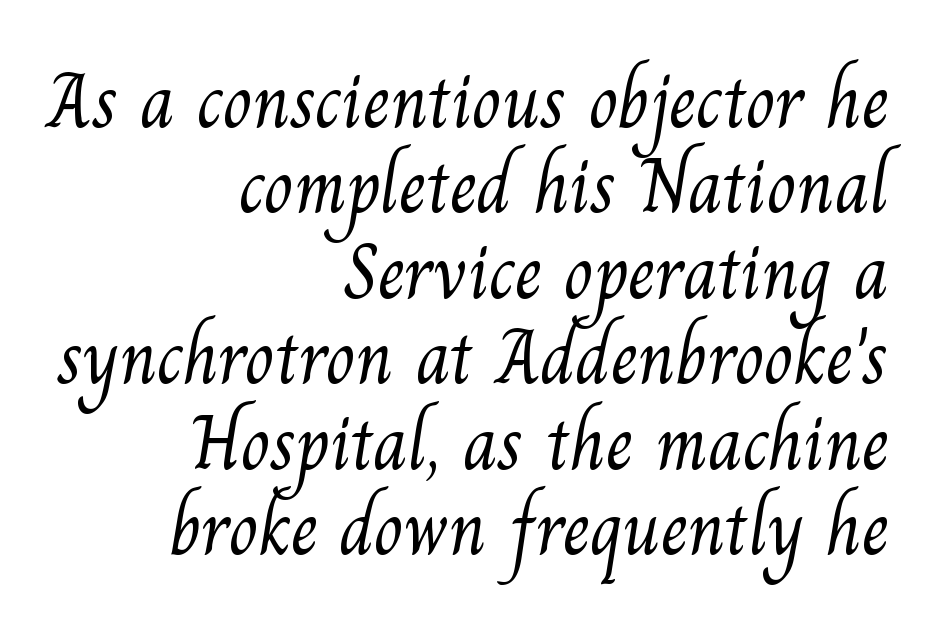
The image shows 77 px light serif type; set right-aligned, tight line spacing (1.11x), normal letter spacing, not underlined; medium stroke contrast and a small x-height.
